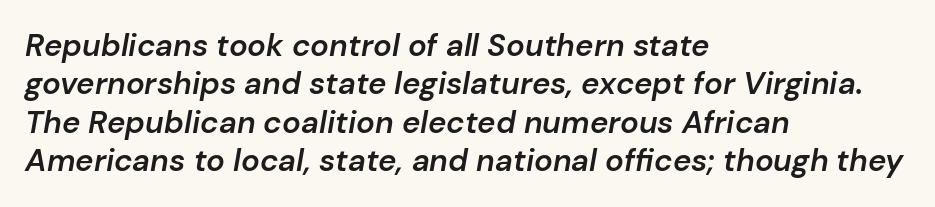
The text block is weighted toward the left margin, trailing off unevenly rightward. The foot of each line stays bare and open. Words appear dense and cohesive because spacing is normal. Strokes here are thickened, but only to semibold level.
